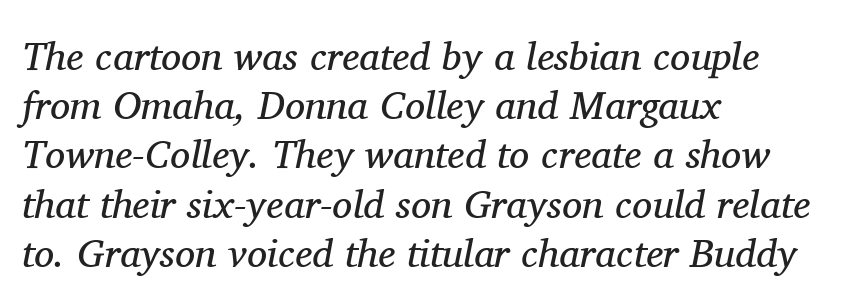
The image shows 40 px regular-weight serif type, italic (leaning right); set left-aligned, line spacing 1.23x, normal letter spacing, not underlined; medium stroke contrast and a medium x-height.
